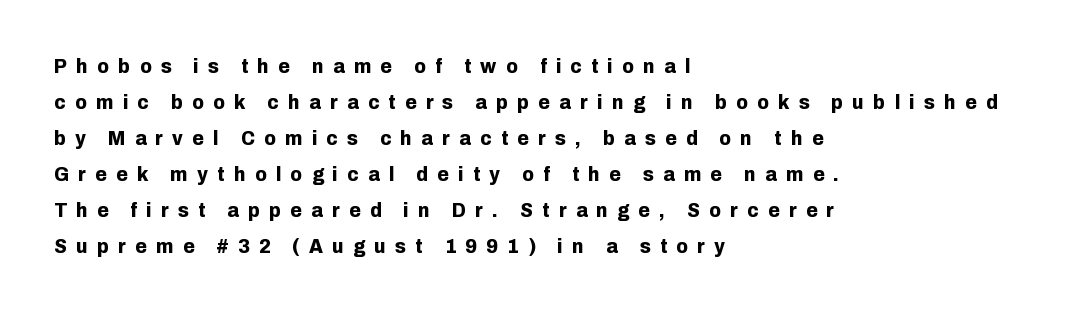
The image shows 21 px bold type, upright; set left-aligned, line spacing 1.71x, unusually wide letter spacing (+0.44 em), not underlined.
